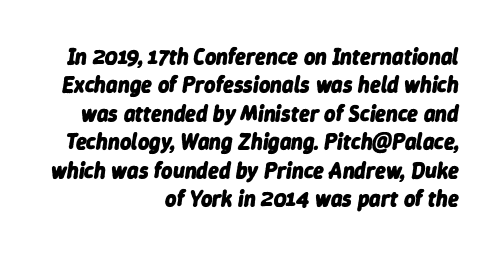
Q: Is the text bold? A: Yes.
Q: Is the text italic (slanted)? A: Yes, it leans right by about 9 degrees.
Q: Is the text underlined? A: No.
Q: How is the paragraph aligned? A: Right-aligned.
Q: Is the spacing between letters normal or unusually wide? A: Normal.
Q: Is the spacing between lines tight, normal or loose? A: Normal.
